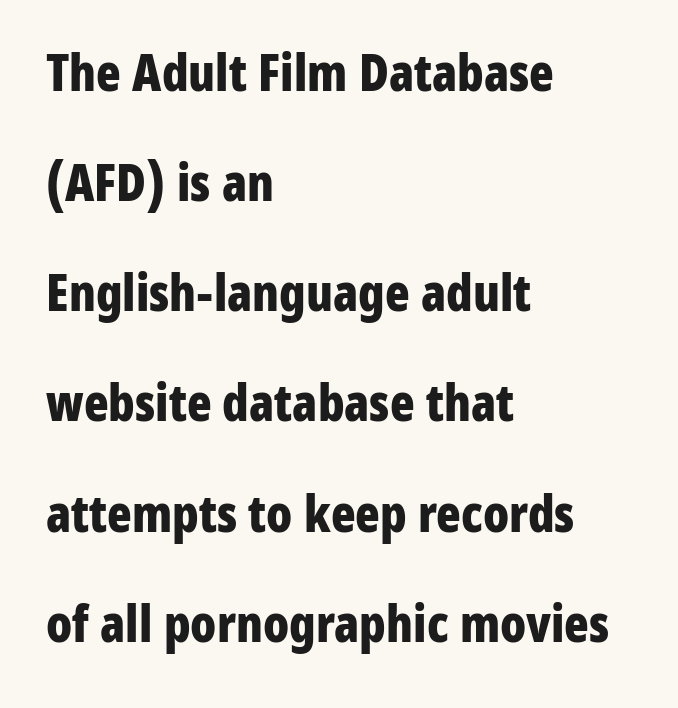
Q: Is the text bold? A: Yes.
Q: Is the text italic (slanted)? A: No, it is upright.
Q: Is the typeface a serif or a sans-serif typeface? A: Sans-serif.
Q: Is the text underlined? A: No.
Q: How is the paragraph aligned? A: Left-aligned.
Q: Is the spacing between letters normal or unusually wide? A: Normal.
Q: Is the spacing between lines tight, normal or loose? A: Loose.
Q: Width (condensed, normal, or wide)? A: Condensed.
Q: Stroke contrast? A: Low.
Q: x-height? A: Medium.
Q: Monospaced? A: No.
